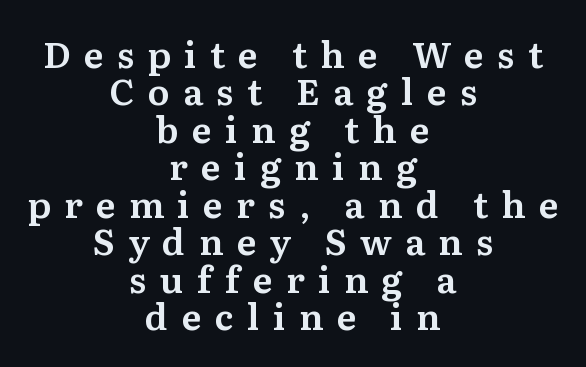
The string is rendered with underlining switched off. Every row of glyphs is offset so its center matches the block's center. Substantial extra tracking has been applied to these lines. Rows of type sit shoulder to shoulder in the vertical direction.
